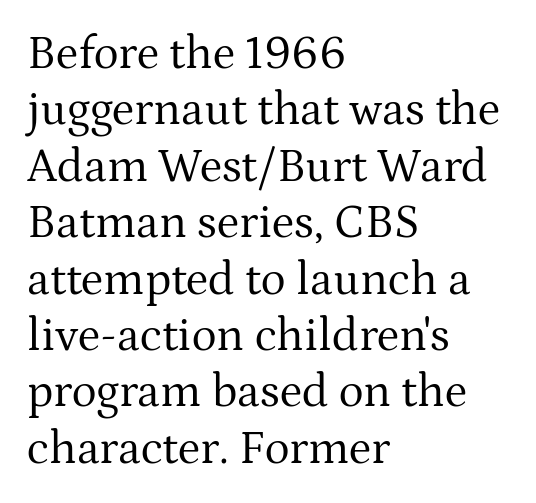
Q: Is the text bold? A: No.
Q: Is the text italic (slanted)? A: No, it is upright.
Q: Is the typeface a serif or a sans-serif typeface? A: Serif.
Q: Is the text underlined? A: No.
Q: How is the paragraph aligned? A: Left-aligned.
Q: Is the spacing between letters normal or unusually wide? A: Normal.
Q: Width (condensed, normal, or wide)? A: Normal.
Q: Stroke contrast? A: Medium.
Q: x-height? A: Medium.
Q: Monospaced? A: No.
